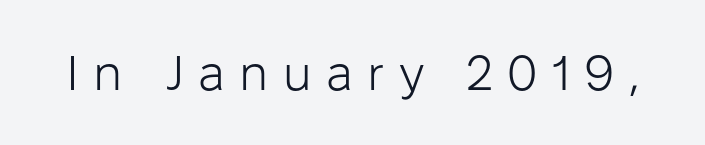
{"serif": "no", "italic": "no", "bold": "no", "weight": "light", "width": "normal", "stroke_contrast": "low", "x_height": "medium", "monospaced": "no", "underline": "no", "letter_spacing": "wide", "letter_spacing_em": 0.29, "glyph_px": 49}
